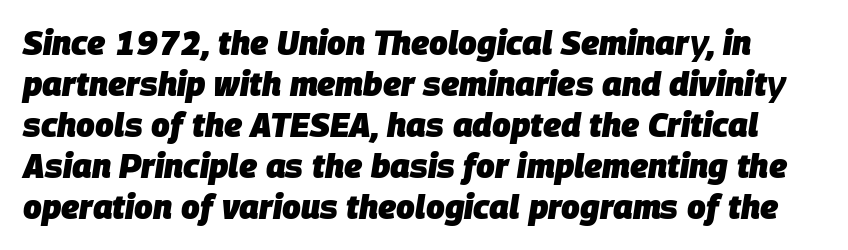
Q: Is the text bold? A: Yes.
Q: Is the text italic (slanted)? A: Yes, it leans right by about 9 degrees.
Q: Is the text underlined? A: No.
Q: Is the spacing between letters normal or unusually wide? A: Normal.
Q: Width (condensed, normal, or wide)? A: Normal.
Q: Stroke contrast? A: Low.
Q: x-height? A: Large.
Q: Monospaced? A: No.
